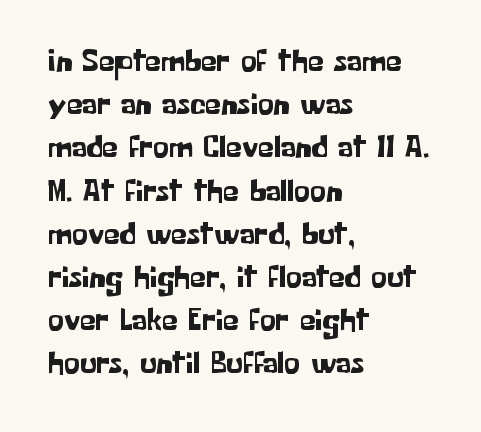
The image shows 32 px sans-serif type, upright; set left-aligned, normal line spacing (1.35x), normal letter spacing, not underlined; low stroke contrast and a medium x-height.
